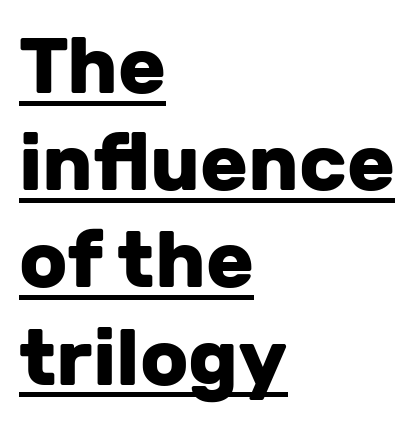
{"serif": "no", "italic": "no", "bold": "yes", "weight": "heavy", "width": "normal", "stroke_contrast": "low", "x_height": "medium", "monospaced": "no", "underline": "yes", "align": "left", "line_spacing_ratio": 1.23, "letter_spacing": "normal", "letter_spacing_em": 0.0, "glyph_px": 79}
